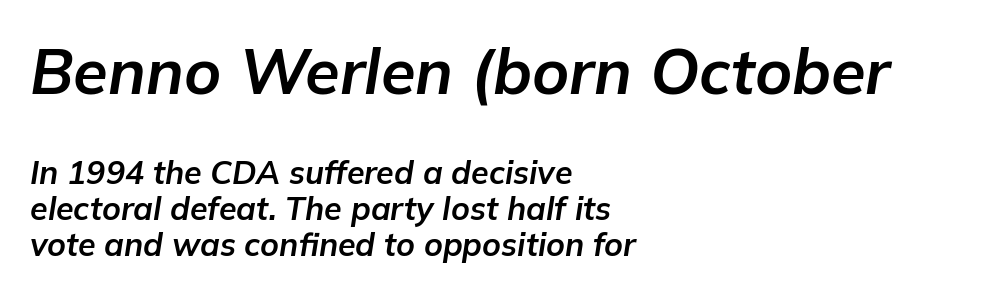
{"italic": "yes", "lean": "right", "slant_degrees": 9, "bold": "yes", "weight": "bold", "width": "normal", "stroke_contrast": "low", "x_height": "medium", "monospaced": "no", "underline": "no", "align": "left", "line_spacing": "tight", "line_spacing_ratio": 1.12, "letter_spacing": "normal", "letter_spacing_em": 0.0, "larger_block": "first", "size_ratio": 1.97, "glyph_px": 63}
